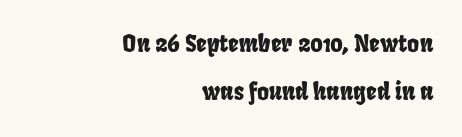
{"underline": "no", "align": "right", "line_spacing": "loose", "line_spacing_ratio": 2.1, "letter_spacing": "normal", "letter_spacing_em": 0.0, "glyph_px": 23}
